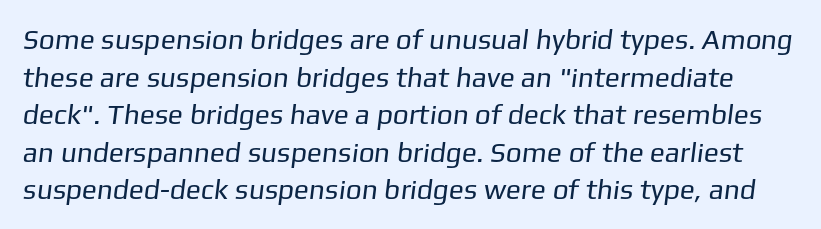
Q: Is the text bold? A: No.
Q: Is the typeface a serif or a sans-serif typeface? A: Sans-serif.
Q: Is the text underlined? A: No.
Q: Is the spacing between letters normal or unusually wide? A: Normal.
Q: Is the spacing between lines tight, normal or loose? A: Normal.
Q: Width (condensed, normal, or wide)? A: Normal.
Q: Stroke contrast? A: Low.
Q: x-height? A: Medium.
Q: Monospaced? A: No.
